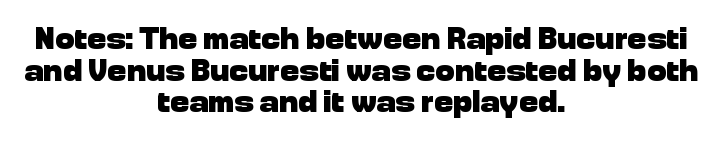
The image shows 32 px heavy sans-serif type, upright; set centered, tight line spacing (0.99x), normal letter spacing, not underlined; low stroke contrast and a medium x-height.
